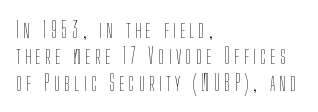
Q: Is the text bold? A: No.
Q: Is the text italic (slanted)? A: No, it is upright.
Q: Is the text underlined? A: No.
Q: How is the paragraph aligned? A: Left-aligned.
